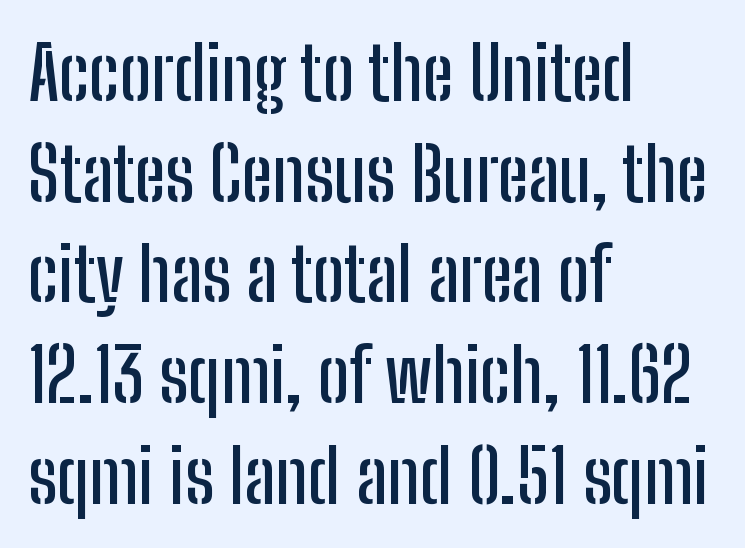
These lines were composed using upright roman letters. A student would call this left alignment; a typographer would say flush left, rag right. The designer went with a sans here, leaving each stem footless. Look at the tracking — it's just the regular setting, nothing added. Summary of vertical rhythm: regular, with standard interline spacing. The rendering uses natural spacing where letterforms have individual widths.
